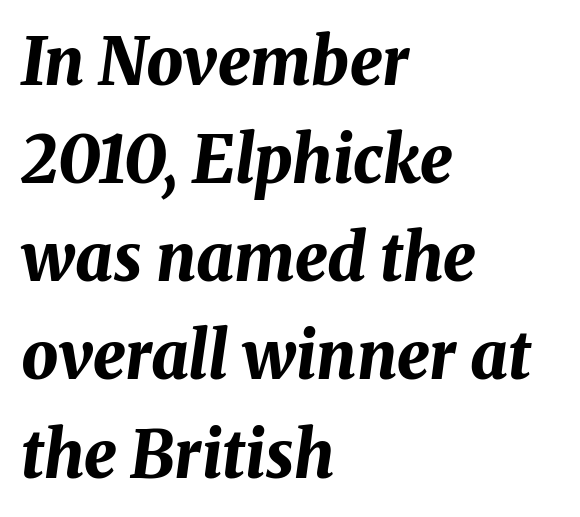
The image shows 65 px bold type, italic (leaning right); set left-aligned, normal line spacing (1.51x), normal letter spacing, not underlined; medium stroke contrast and a medium x-height.
